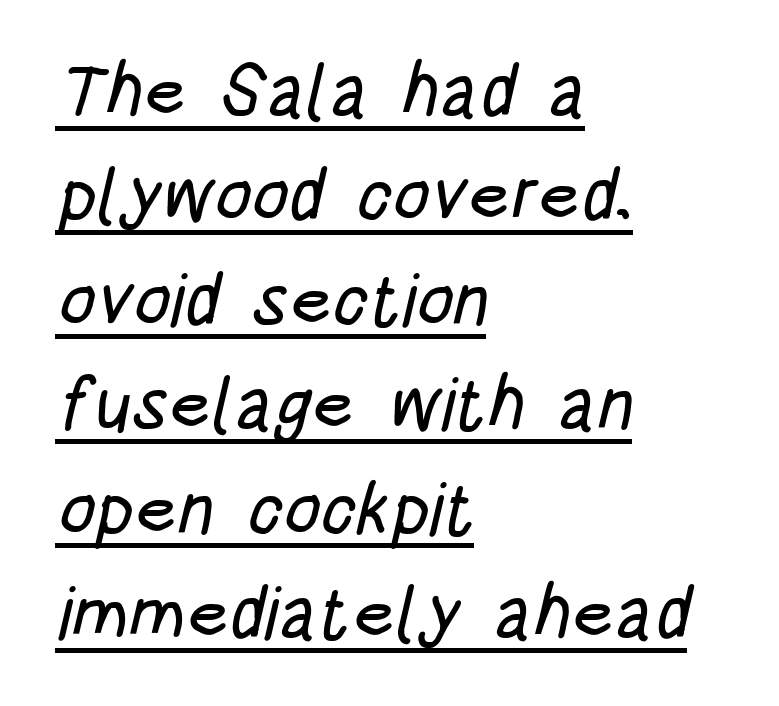
{"serif": "no", "width": "condensed", "stroke_contrast": "low", "x_height": "large", "monospaced": "no", "underline": "yes", "align": "left", "line_spacing": "normal", "line_spacing_ratio": 1.43, "letter_spacing": "normal", "letter_spacing_em": 0.0, "glyph_px": 73}
